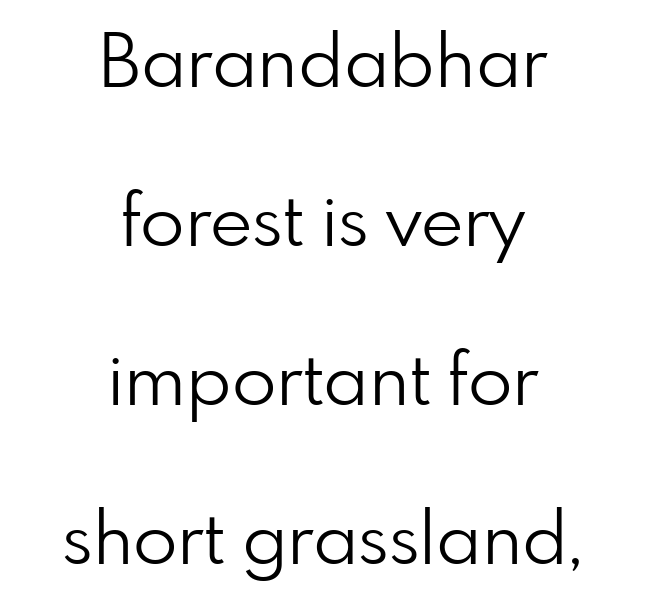
Q: Is the text bold? A: No.
Q: Is the text italic (slanted)? A: No, it is upright.
Q: Is the typeface a serif or a sans-serif typeface? A: Sans-serif.
Q: Is the text underlined? A: No.
Q: How is the paragraph aligned? A: Centered.
Q: Is the spacing between letters normal or unusually wide? A: Normal.
Q: Is the spacing between lines tight, normal or loose? A: Loose.
Q: Width (condensed, normal, or wide)? A: Normal.
Q: Stroke contrast? A: Low.
Q: x-height? A: Small.
Q: Monospaced? A: No.
